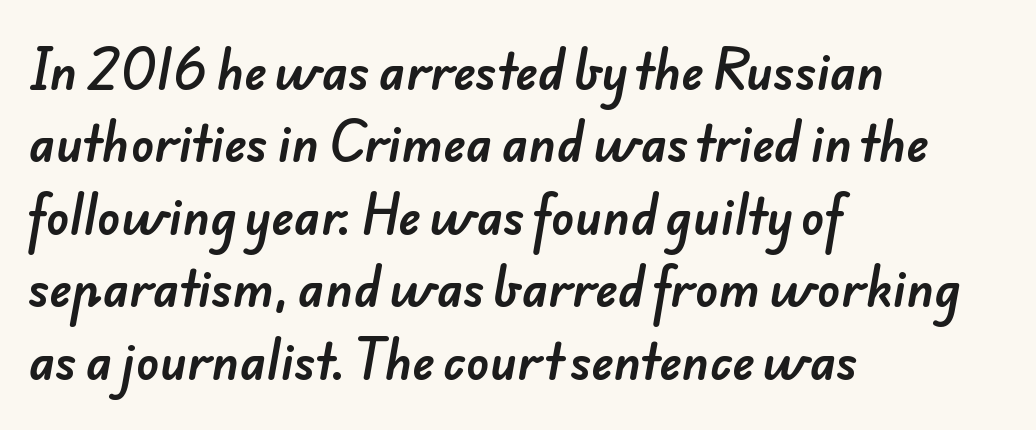
Q: Is the typeface a serif or a sans-serif typeface? A: Sans-serif.
Q: Is the text underlined? A: No.
Q: How is the paragraph aligned? A: Left-aligned.
Q: Is the spacing between letters normal or unusually wide? A: Normal.
Q: Is the spacing between lines tight, normal or loose? A: Normal.
Q: Width (condensed, normal, or wide)? A: Normal.
Q: Stroke contrast? A: Low.
Q: x-height? A: Small.
Q: Monospaced? A: No.
